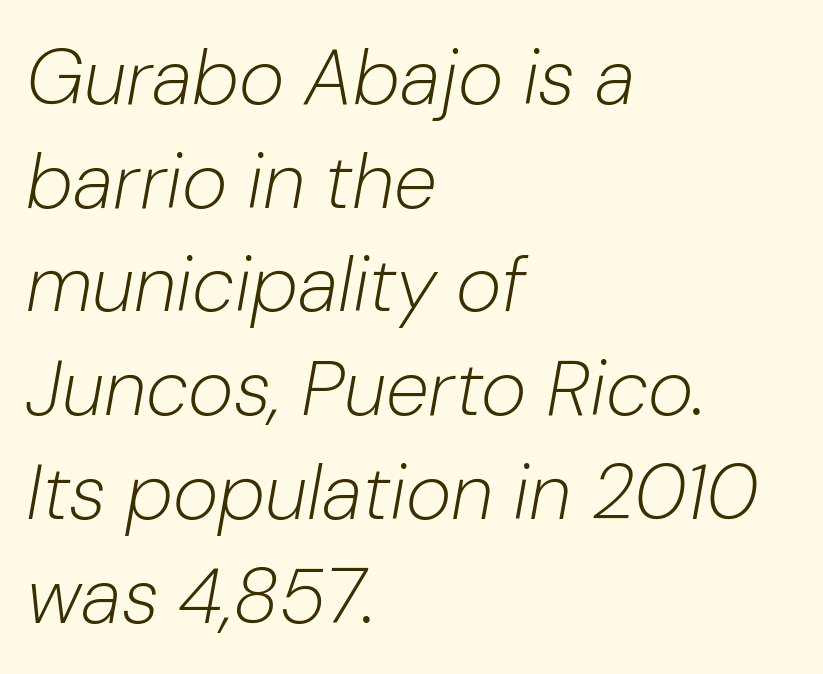
The letterforms sit at book weight or below. Nothing unusual about the tracking: characters are spaced as the font intends. The passage shown stacks its lines at a standard gap. Style check: oblique. All the whitespace from short lines collects on the right. The strip under each line holds only bare page.
